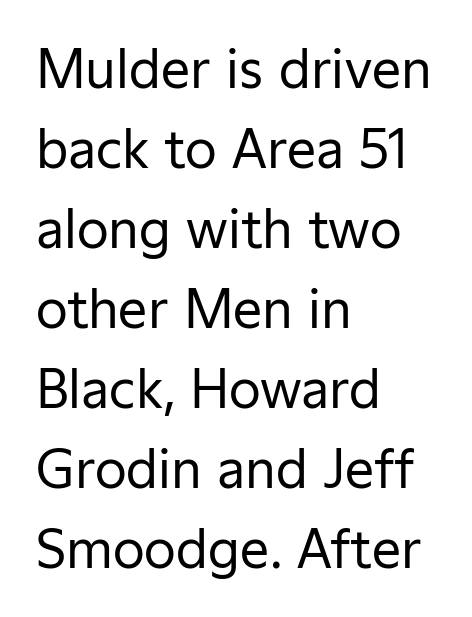
Tracking value appears to be zero — textbook default spacing. Rendered with straight, roman letterforms. Is the block centered? No — it sits flush against the left margin. Any mark beneath the type? The region is blank.
